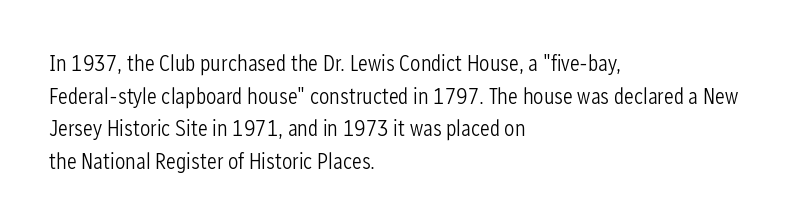
Q: Is the text bold? A: No.
Q: Is the text italic (slanted)? A: No, it is upright.
Q: Is the text underlined? A: No.
Q: How is the paragraph aligned? A: Left-aligned.
Q: Is the spacing between letters normal or unusually wide? A: Normal.
Q: Is the spacing between lines tight, normal or loose? A: Normal.
